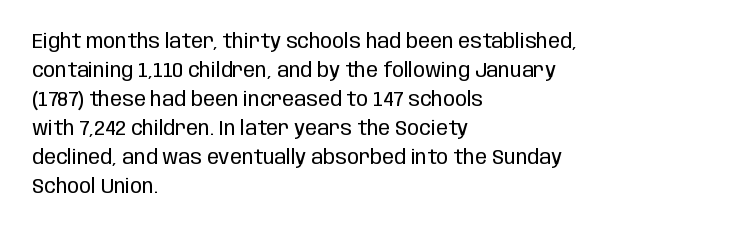
{"italic": "no", "bold": "no", "underline": "no", "align": "left", "line_spacing": "normal", "line_spacing_ratio": 1.45, "letter_spacing": "normal", "letter_spacing_em": 0.0, "glyph_px": 20}
